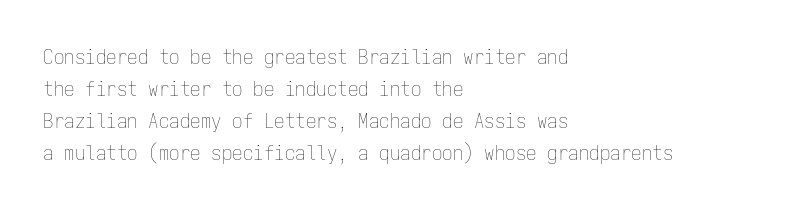
Is the block centered? No — it sits flush against the left margin. Honestly, the row spacing looks completely unremarkable. Check under the words: just untouched page. Ascenders rise straight up at ninety degrees. Nobody touched the tracking dial on this one.
